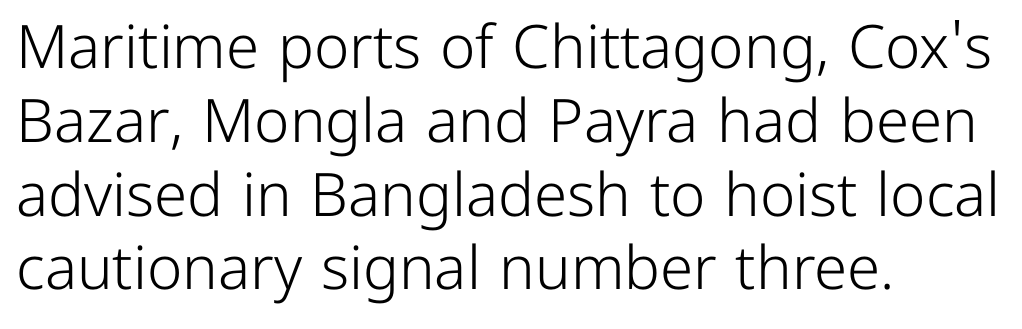
{"serif": "no", "italic": "no", "bold": "no", "weight": "light", "width": "normal", "stroke_contrast": "low", "x_height": "medium", "monospaced": "no", "underline": "no", "align": "left", "line_spacing_ratio": 1.23, "letter_spacing": "normal", "letter_spacing_em": 0.0, "glyph_px": 60}
